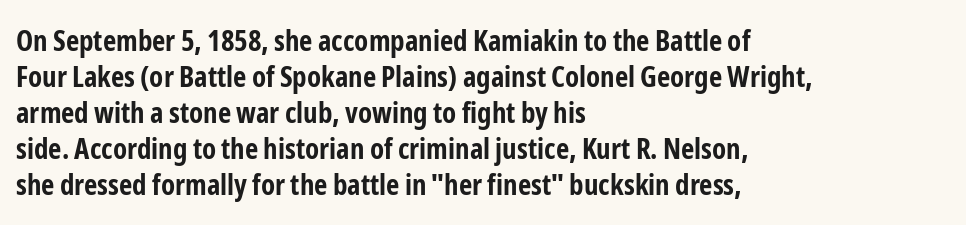
The image shows 29 px bold, condensed sans-serif type, upright; set left-aligned, line spacing 1.24x, normal letter spacing, not underlined; low stroke contrast and a medium x-height.
